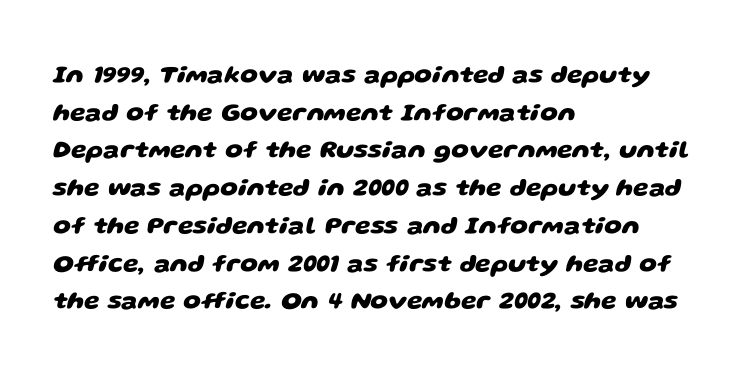
{"bold": "yes", "underline": "no", "align": "left", "line_spacing": "normal", "line_spacing_ratio": 1.51, "letter_spacing": "normal", "letter_spacing_em": 0.0, "glyph_px": 25}
